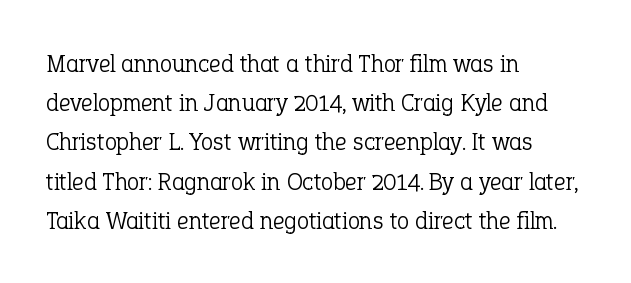
Is this a heavy cut? Hardly; it is regular or lighter. In CSS terms this would be text-align: left. Words appear dense and cohesive because spacing is normal. The gap between lines stays unmarked. Reading down the column, the eye jumps a familiar distance to each next line. This is roman type, the default non-slanted kind.
